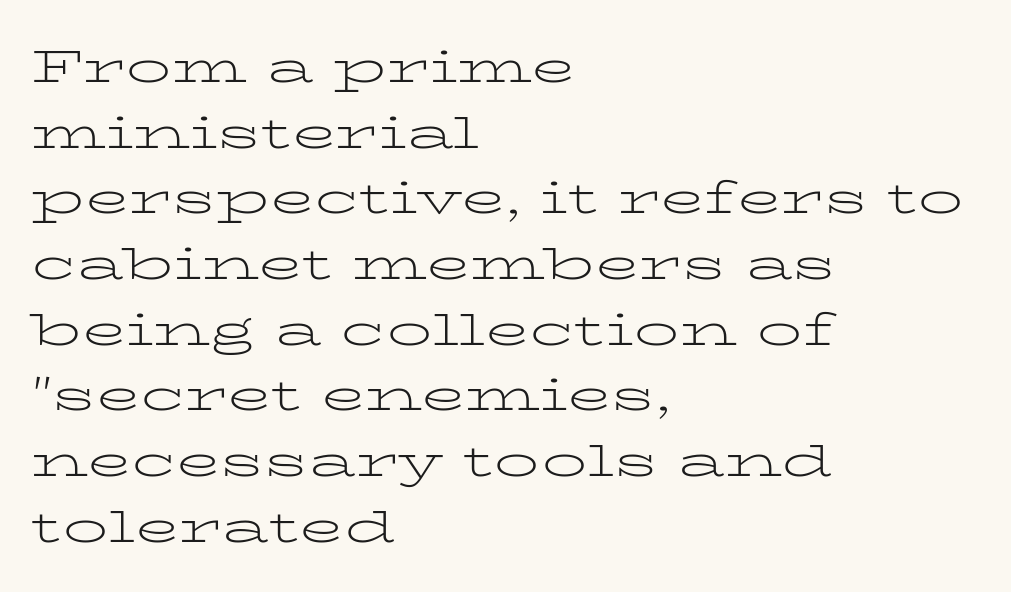
The image shows 45 px light, wide serif type, upright; set left-aligned, normal line spacing (1.46x), normal letter spacing, not underlined; low stroke contrast and a medium x-height.
